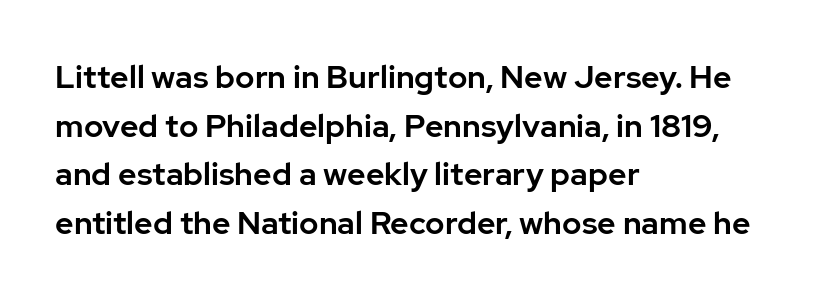
The image shows 32 px sans-serif type, upright; set left-aligned, normal line spacing (1.52x), normal letter spacing, not underlined; low stroke contrast and a medium x-height.
